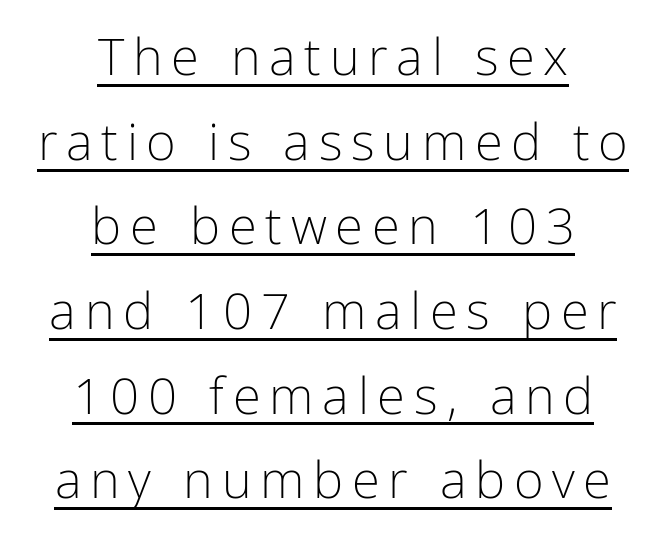
Notice how the passage keeps no hard edge, just a central spine. Does the leading feel generous? No, just average. Designer's note — italics off, roman on. Every word sits above its own underline. Nope, no serifs anywhere on these letters.
